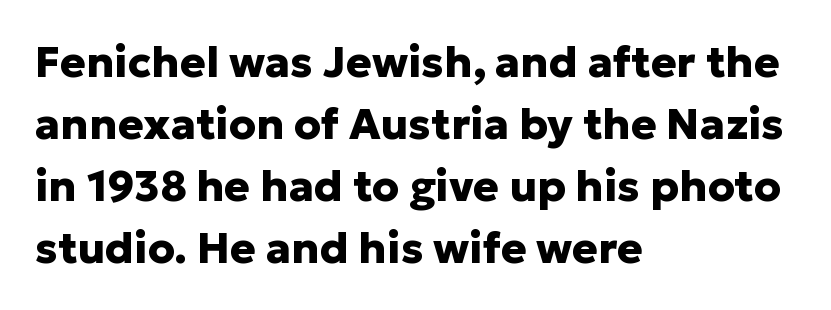
The image shows 43 px heavy sans-serif type, upright; set left-aligned, normal line spacing (1.44x), normal letter spacing, not underlined; low stroke contrast and a medium x-height.
